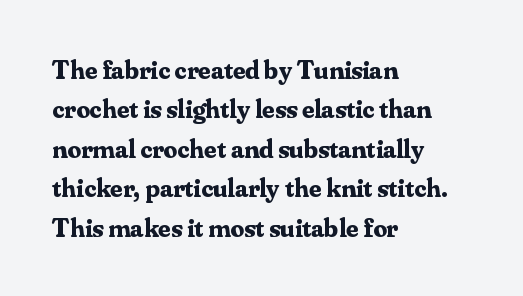
{"italic": "no", "bold": "yes", "underline": "no", "align": "left", "line_spacing": "normal", "line_spacing_ratio": 1.46, "letter_spacing": "normal", "letter_spacing_em": 0.0, "glyph_px": 27}
